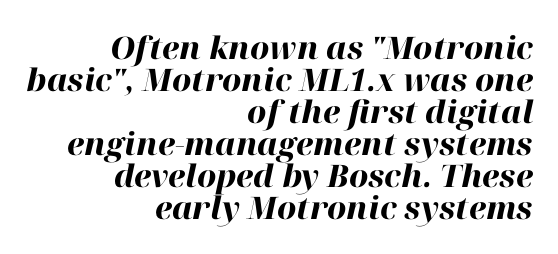
The face used here has a pronounced slope to its letters. How are the letters spaced? Ordinarily, with no added tracking. Horizontally, the lines are justified to the trailing edge only. The letters advance in unequal steps, a hallmark of proportional type.
